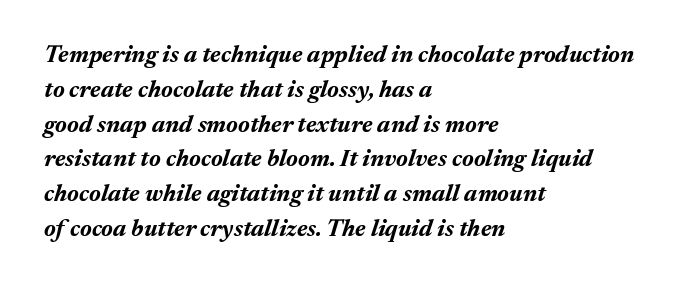
Observe the lean: these are italic letterforms. The passage shown has conventional tracking throughout. All the whitespace from short lines collects on the right. Compared with an ordinary text face, these strokes are far heavier — a full bold. Line spacing here is normal.
